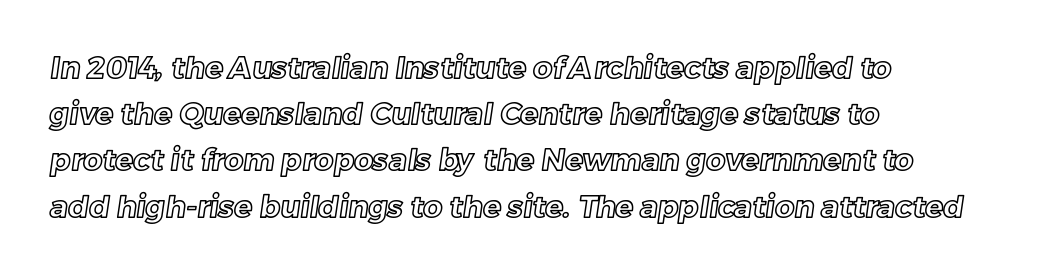
Nobody drew a line under any word here. In terms of leading, this rendering sits right in the middle. A typesetter would call this proportional, since set widths differ per character. The compositor pushed each line to the left boundary. Standard letterfit; no display-style spreading of the glyphs.
